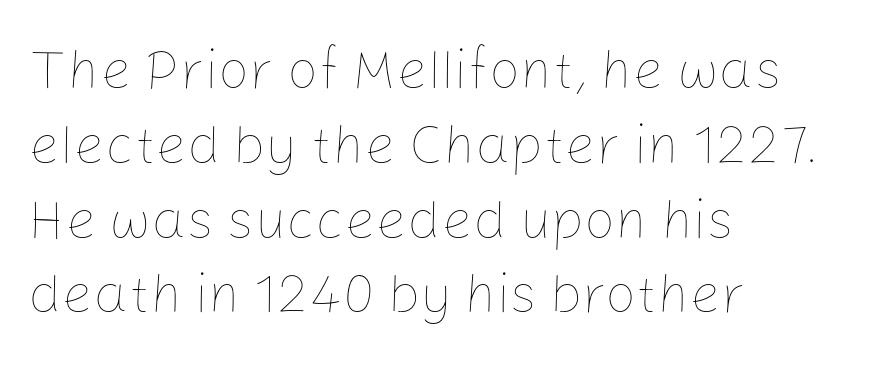
The image shows 55 px thin type, upright; set left-aligned, normal line spacing (1.36x), normal letter spacing, not underlined; low stroke contrast and a medium x-height.
